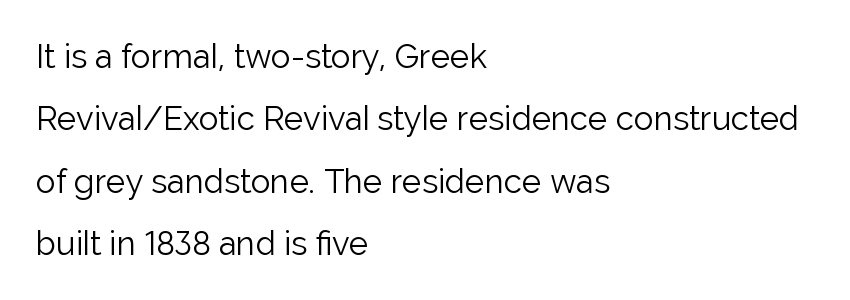
{"serif": "no", "italic": "no", "bold": "no", "weight": "light", "width": "normal", "stroke_contrast": "low", "x_height": "medium", "monospaced": "no", "underline": "no", "align": "left", "line_spacing_ratio": 1.89, "letter_spacing": "normal", "letter_spacing_em": 0.0, "glyph_px": 33}
